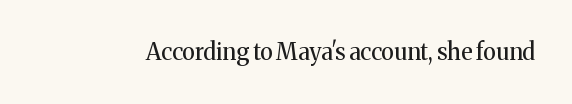
The image shows 23 px text type, upright; set normal letter spacing, not underlined.
